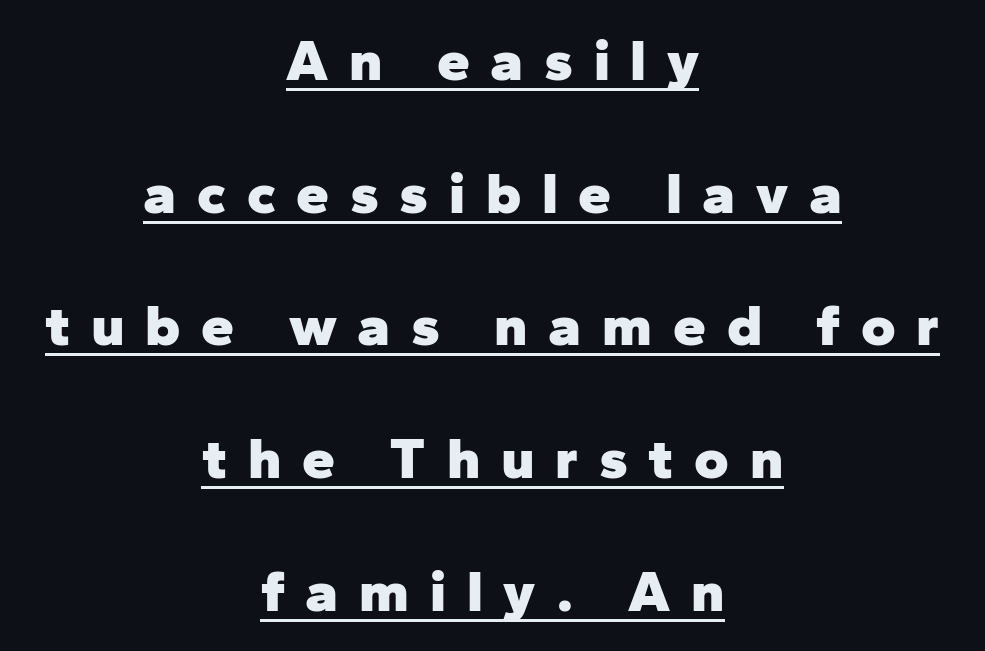
This rendering uses center alignment, leaving both contours irregular but symmetric. The typography opts for an upright posture over an oblique one. Weight check: bold — yes, fully. Here the glyphs are tracked loosely, breaking word shapes into spaced letters. Do the characters align in a grid? No, the font is proportional. This sample uses a sans-serif face.
